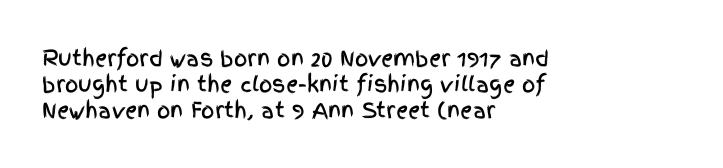
{"italic": "no", "underline": "no", "align": "left", "line_spacing_ratio": 1.23, "letter_spacing": "normal", "letter_spacing_em": 0.0, "glyph_px": 21}
